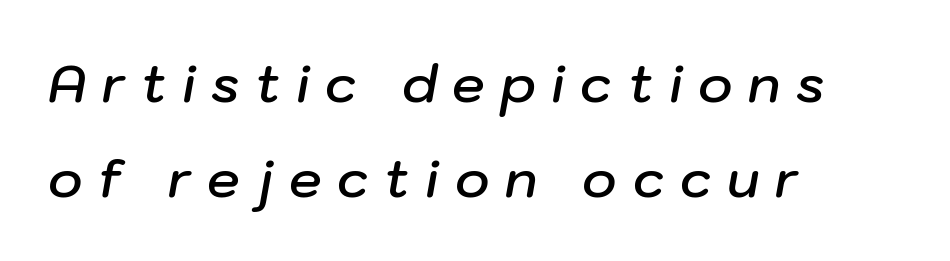
The image shows 52 px semibold type, italic (leaning right); set left-aligned, line spacing 1.83x, unusually wide letter spacing (+0.3 em), not underlined; low stroke contrast and a medium x-height.
